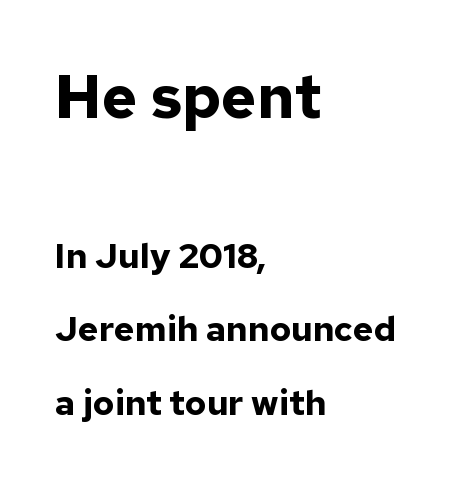
The rendering uses a bold face; every stroke is thick and dark. Successive baselines arrive slowly, with a big drop between each. Looks like regular typesetting: each glyph gets only the width it needs. No extra tracking has been applied to these lines. Ascenders rise straight up at ninety degrees.
